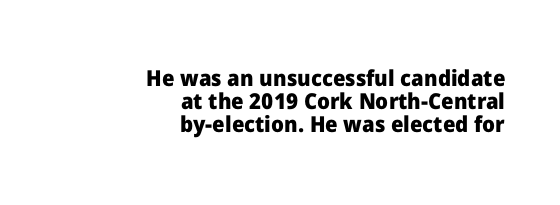
Q: Is the text bold? A: Yes.
Q: Is the text italic (slanted)? A: No, it is upright.
Q: Is the text underlined? A: No.
Q: How is the paragraph aligned? A: Right-aligned.
Q: Is the spacing between letters normal or unusually wide? A: Normal.
Q: Is the spacing between lines tight, normal or loose? A: Tight.
